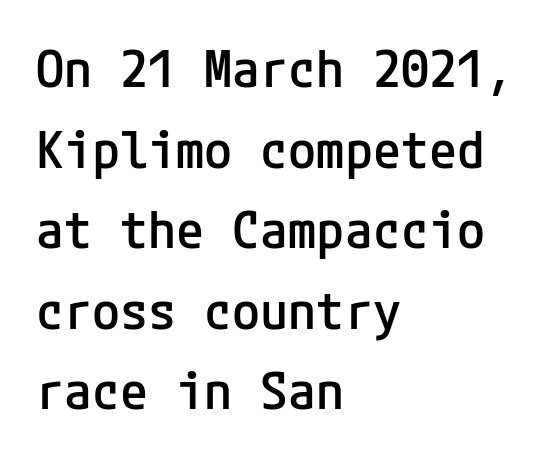
{"serif": "no", "italic": "no", "bold": "semi", "weight": "semibold", "width": "normal", "stroke_contrast": "low", "x_height": "medium", "underline": "no", "align": "left", "line_spacing": "normal", "line_spacing_ratio": 1.58, "letter_spacing": "normal", "letter_spacing_em": 0.0, "glyph_px": 51}
